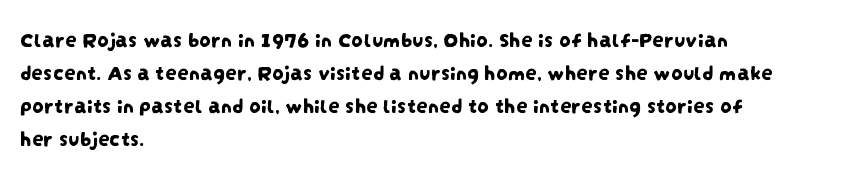
Q: Is the text underlined? A: No.
Q: How is the paragraph aligned? A: Left-aligned.
Q: Is the spacing between letters normal or unusually wide? A: Normal.
Q: Is the spacing between lines tight, normal or loose? A: Normal.
